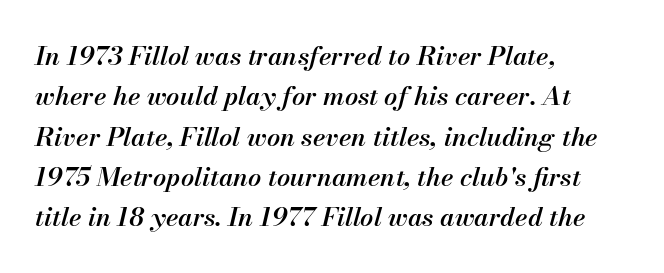
These lines stack with their left ends in a neat column. If you drew a line through each stem, it would be angled. The rows are spaced the way most documents space them. Nothing unusual about the tracking: characters are spaced as the font intends.
